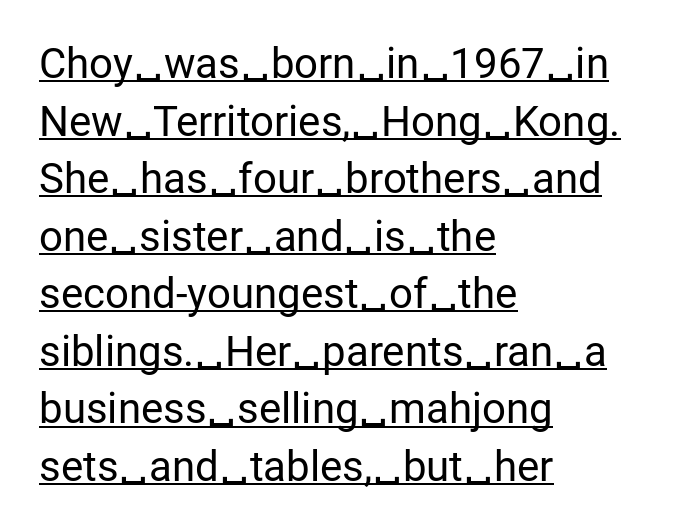
Q: Is the text bold? A: No.
Q: Is the text italic (slanted)? A: No, it is upright.
Q: Is the typeface a serif or a sans-serif typeface? A: Sans-serif.
Q: Is the text underlined? A: Yes.
Q: How is the paragraph aligned? A: Left-aligned.
Q: Is the spacing between letters normal or unusually wide? A: Normal.
Q: Is the spacing between lines tight, normal or loose? A: Normal.
Q: Width (condensed, normal, or wide)? A: Normal.
Q: Stroke contrast? A: Low.
Q: x-height? A: Medium.
Q: Monospaced? A: No.
